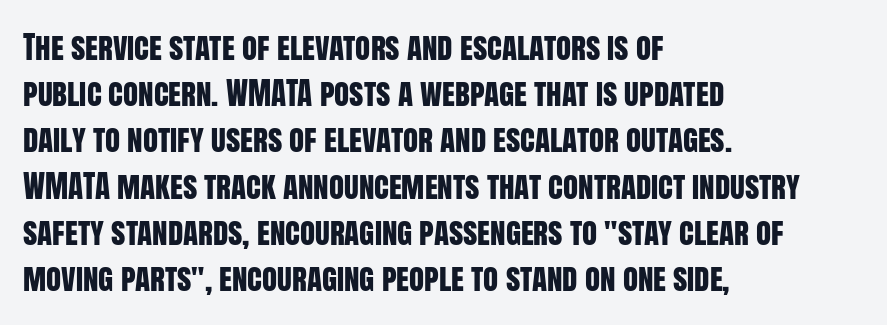
{"serif": "no", "italic": "no", "width": "condensed", "stroke_contrast": "low", "x_height": "large", "monospaced": "no", "underline": "no", "align": "left", "line_spacing": "normal", "line_spacing_ratio": 1.49, "letter_spacing": "normal", "letter_spacing_em": 0.0, "glyph_px": 31}
